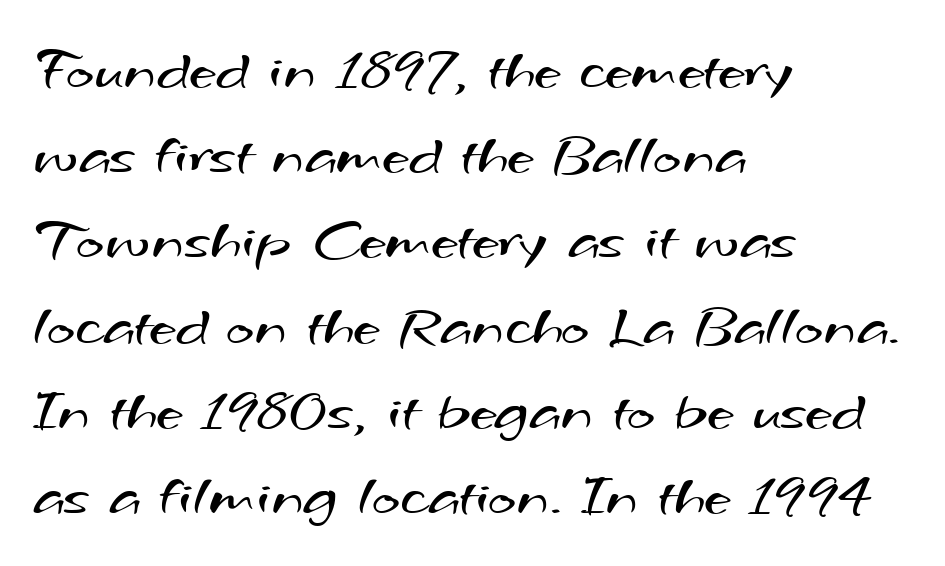
You could call the tracking neutral — neither tight nor loose. The face used here is a sans, in the tradition of grotesques and geometrics. Anything drawn beneath the words? Only blank space. Whoever set this chose a conventional vertical rhythm. These lines are rendered in a variable-pitch font.
